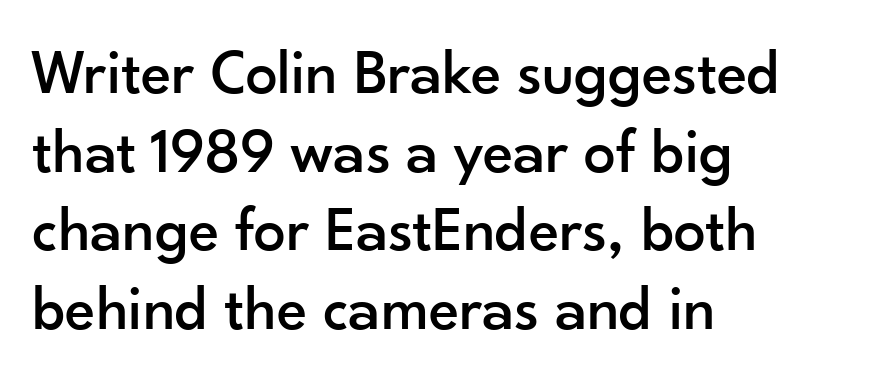
{"serif": "no", "italic": "no", "width": "normal", "stroke_contrast": "low", "x_height": "small", "monospaced": "no", "underline": "no", "align": "left", "line_spacing_ratio": 1.23, "letter_spacing": "normal", "letter_spacing_em": 0.0, "glyph_px": 64}
